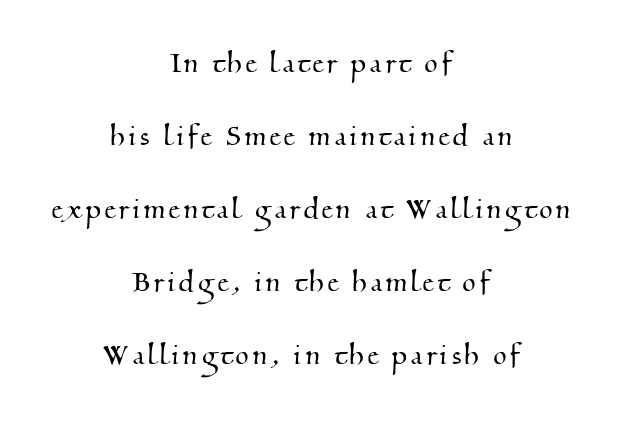
The image shows 34 px serif type; set centered, loose line spacing (2.15x), not underlined; medium stroke contrast and a small x-height.
